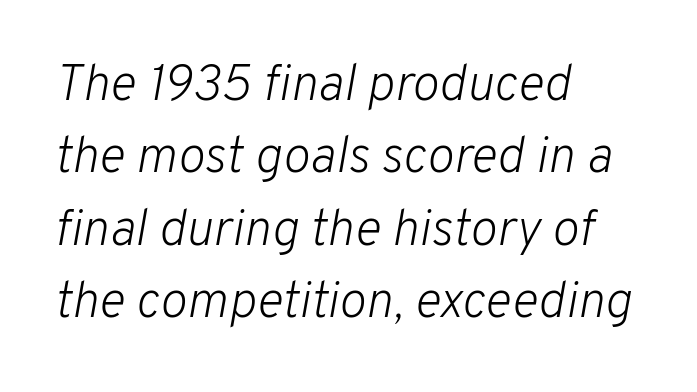
The image shows 51 px light type, italic (leaning right); set left-aligned, normal line spacing (1.42x), normal letter spacing, not underlined; low stroke contrast and a medium x-height.
